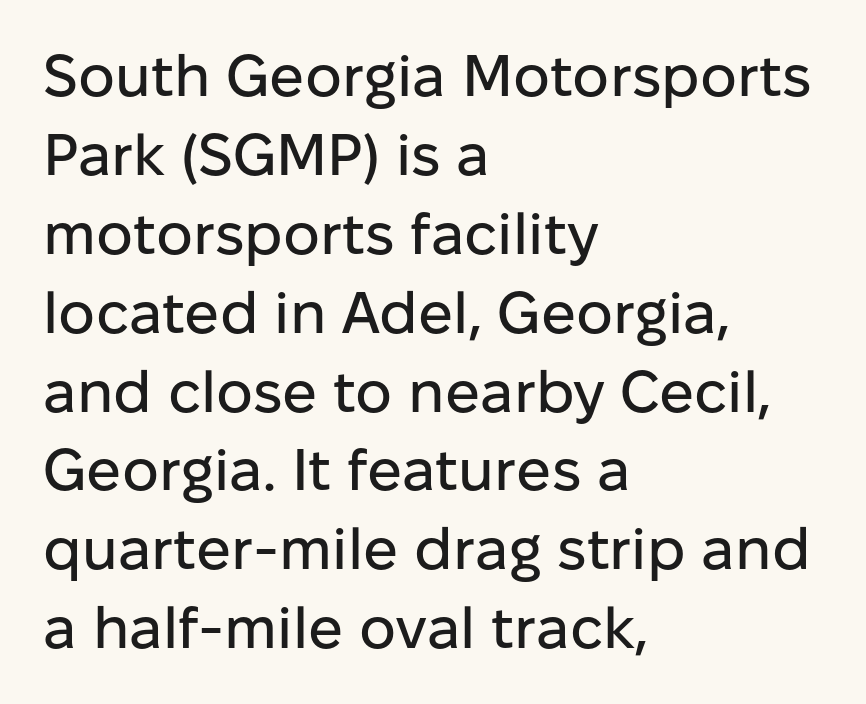
{"serif": "no", "italic": "no", "width": "normal", "stroke_contrast": "low", "x_height": "medium", "monospaced": "no", "underline": "no", "align": "left", "line_spacing": "normal", "line_spacing_ratio": 1.36, "letter_spacing": "normal", "letter_spacing_em": 0.0, "glyph_px": 58}
